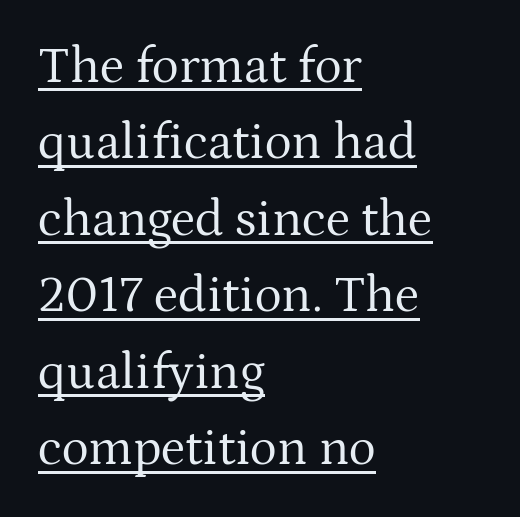
This reads as an unemphasized weight, regular at the heaviest. This sample keeps an unexceptional amount of space between lines. Note the varied advance widths — an 'i' is clearly narrower than an 'm'. Visually the block forms a straight wall on the left and a jagged coastline on the right.
